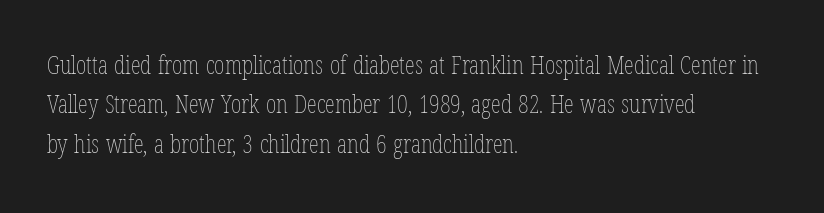
This block has exactly the height ordinary leading produces. Heft: none added — not bold. The face used here is rendered with its standard letterfit. Horizontally, the lines are justified to the leading edge only.
